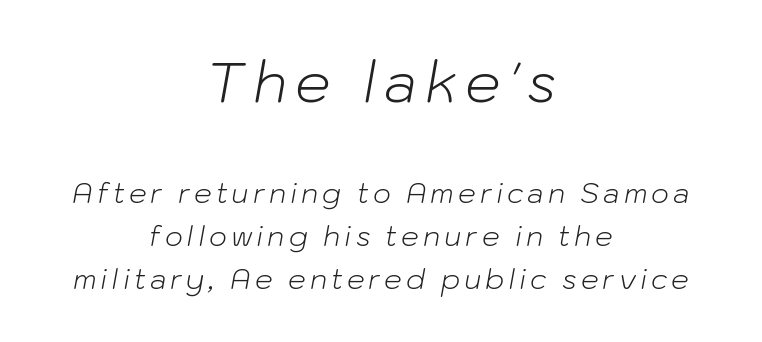
Q: Is the text bold? A: No.
Q: Is the text italic (slanted)? A: Yes, it leans right by about 10 degrees.
Q: Is the text underlined? A: No.
Q: How is the paragraph aligned? A: Centered.
Q: Is the spacing between lines tight, normal or loose? A: Normal.
Q: Which block of text is set in a larger size, the first (top) or the second (bottom)? A: The first (top) one.
Q: Width (condensed, normal, or wide)? A: Normal.
Q: Stroke contrast? A: Low.
Q: x-height? A: Medium.
Q: Monospaced? A: No.
